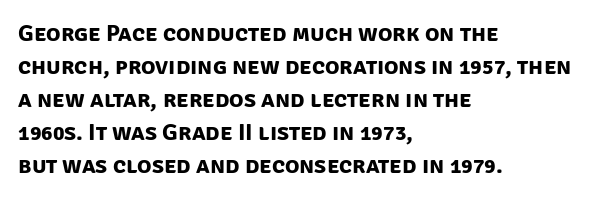
Honestly, the letter spacing is just normal — you wouldn't notice it. Typeset ragged right — the left edge is the straight one. The passage shown is emphatically bold. Lines of text with bare space underneath. The passage shown stacks its lines at a standard gap.
